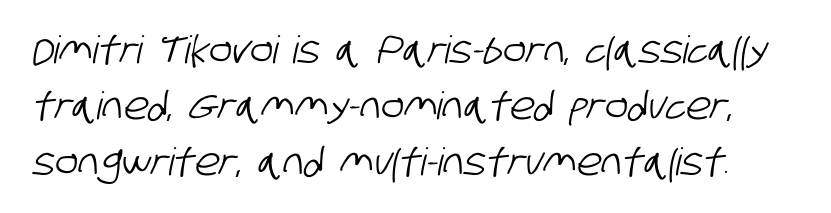
{"serif": "no", "width": "condensed", "stroke_contrast": "low", "x_height": "large", "monospaced": "no", "underline": "no", "line_spacing": "normal", "line_spacing_ratio": 1.47, "letter_spacing": "normal", "letter_spacing_em": 0.0, "glyph_px": 38}
